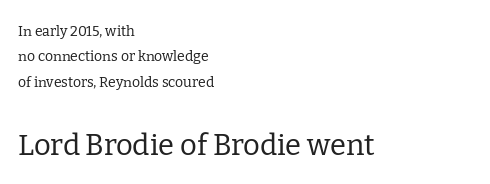
Old-style or modern, the face here clearly has serifs. This rendering uses left alignment, leaving the right contour irregular. Unmarked baselines from the first word to the last. Weight: not bold — regular or lighter. Larger block? The one below; the one above is distinctly smaller. Short note: letters normally spaced.
